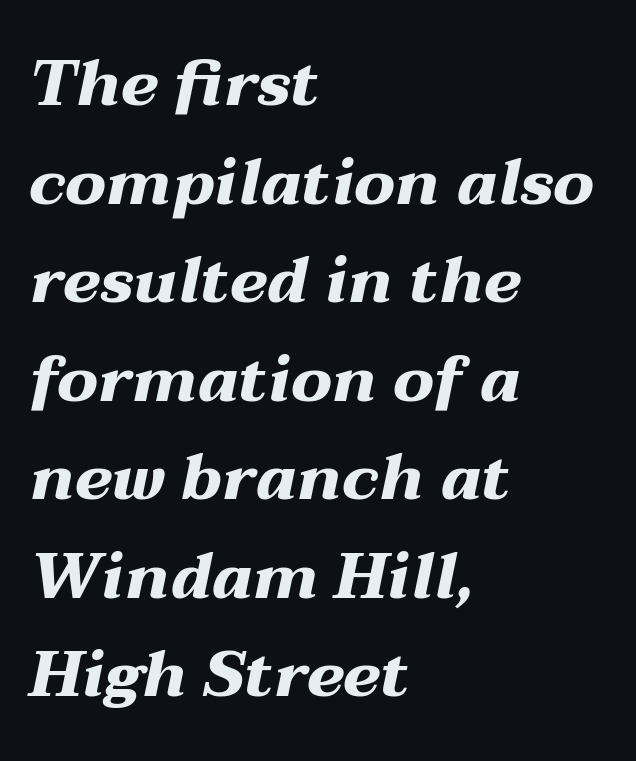
The image shows 64 px heavy, wide type, italic (leaning right); set left-aligned, normal line spacing (1.54x), normal letter spacing, not underlined; medium stroke contrast and a medium x-height.
